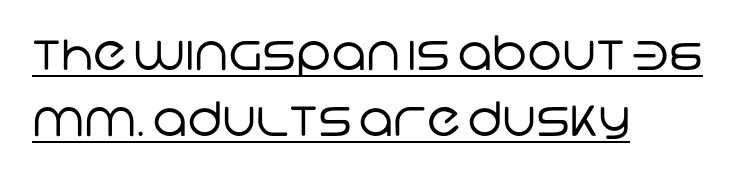
The image shows 47 px regular-weight sans-serif type; set left-aligned, normal line spacing (1.41x), normal letter spacing, underlined; low stroke contrast and a large x-height.
